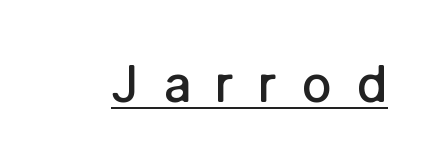
{"serif": "no", "italic": "no", "bold": "semi", "weight": "semibold", "width": "normal", "stroke_contrast": "low", "x_height": "medium", "monospaced": "no", "underline": "yes", "letter_spacing": "wide", "letter_spacing_em": 0.48, "glyph_px": 50}
